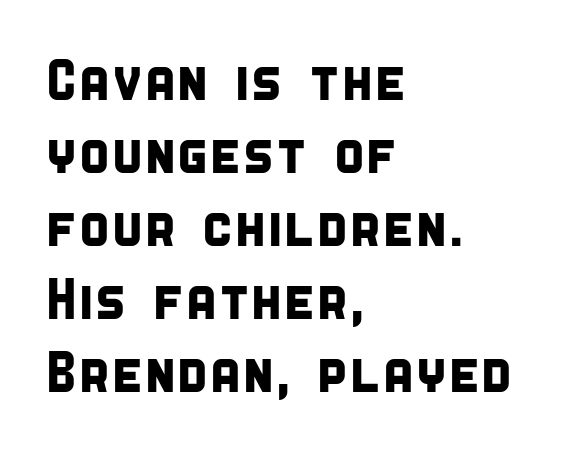
Descenders are the only things crossing below the line. Visually the block forms a straight wall on the left and a jagged coastline on the right. Students, note that the glyphs here touch the page at normal intervals. Looks like regular typesetting: each glyph gets only the width it needs.
